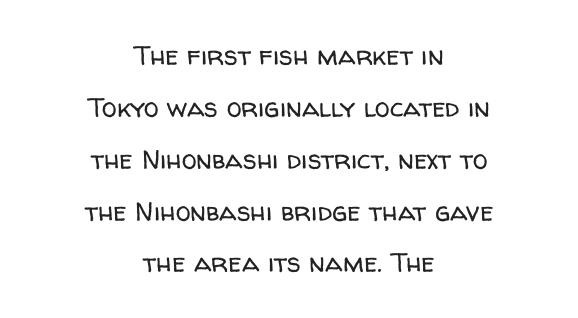
Q: Is the text bold? A: No.
Q: Is the text italic (slanted)? A: No, it is upright.
Q: Is the text underlined? A: No.
Q: How is the paragraph aligned? A: Centered.
Q: Is the spacing between letters normal or unusually wide? A: Normal.
Q: Is the spacing between lines tight, normal or loose? A: Loose.
